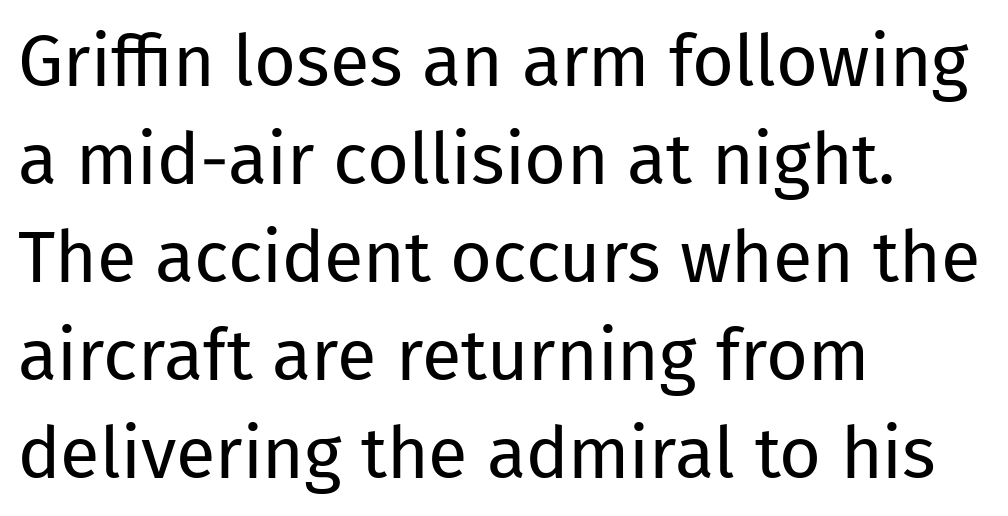
Q: Is the text bold? A: No.
Q: Is the text italic (slanted)? A: No, it is upright.
Q: Is the typeface a serif or a sans-serif typeface? A: Sans-serif.
Q: Is the text underlined? A: No.
Q: How is the paragraph aligned? A: Left-aligned.
Q: Is the spacing between letters normal or unusually wide? A: Normal.
Q: Is the spacing between lines tight, normal or loose? A: Normal.
Q: Width (condensed, normal, or wide)? A: Normal.
Q: Stroke contrast? A: Low.
Q: x-height? A: Medium.
Q: Monospaced? A: No.
